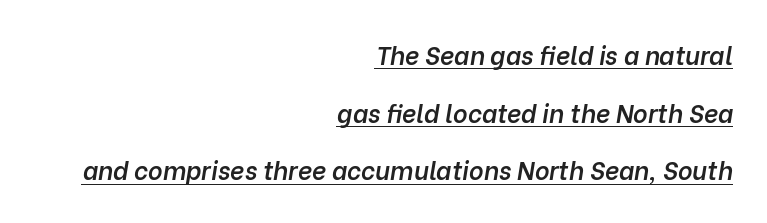
Q: Is the text bold? A: Semi-bold.
Q: Is the text italic (slanted)? A: Yes, it leans right by about 10 degrees.
Q: Is the text underlined? A: Yes.
Q: How is the paragraph aligned? A: Right-aligned.
Q: Is the spacing between letters normal or unusually wide? A: Normal.
Q: Is the spacing between lines tight, normal or loose? A: Loose.
